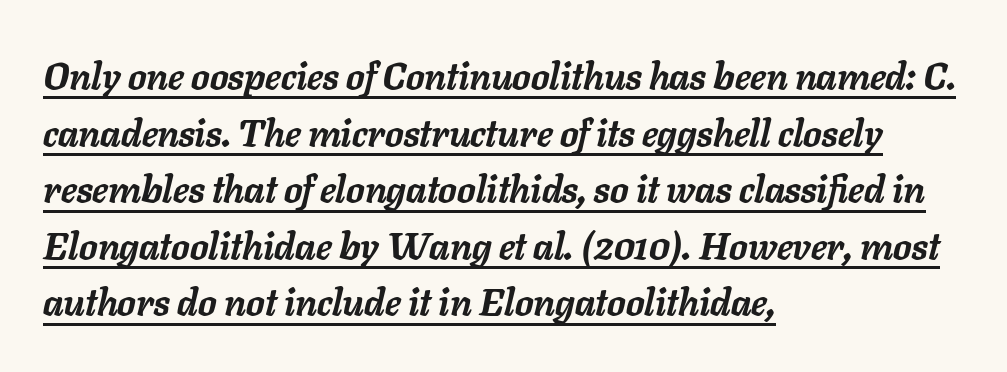
{"italic": "yes", "lean": "right", "slant_degrees": 11, "bold": "yes", "weight": "semibold", "width": "normal", "stroke_contrast": "low", "x_height": "medium", "monospaced": "no", "underline": "yes", "align": "left", "line_spacing": "normal", "line_spacing_ratio": 1.53, "letter_spacing": "normal", "letter_spacing_em": 0.0, "glyph_px": 37}
